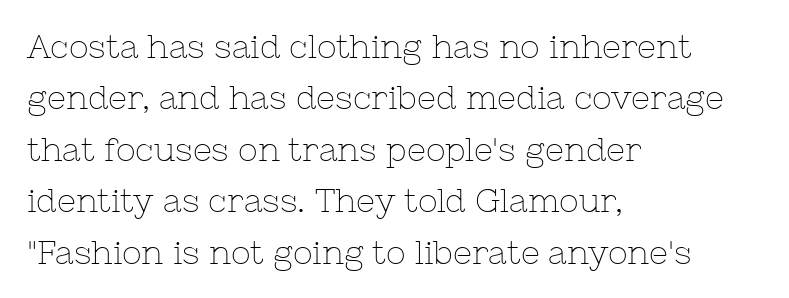
Q: Is the text bold? A: No.
Q: Is the text italic (slanted)? A: No, it is upright.
Q: Is the typeface a serif or a sans-serif typeface? A: Serif.
Q: Is the text underlined? A: No.
Q: How is the paragraph aligned? A: Left-aligned.
Q: Is the spacing between letters normal or unusually wide? A: Normal.
Q: Is the spacing between lines tight, normal or loose? A: Normal.
Q: Width (condensed, normal, or wide)? A: Normal.
Q: Stroke contrast? A: Low.
Q: x-height? A: Medium.
Q: Monospaced? A: No.
